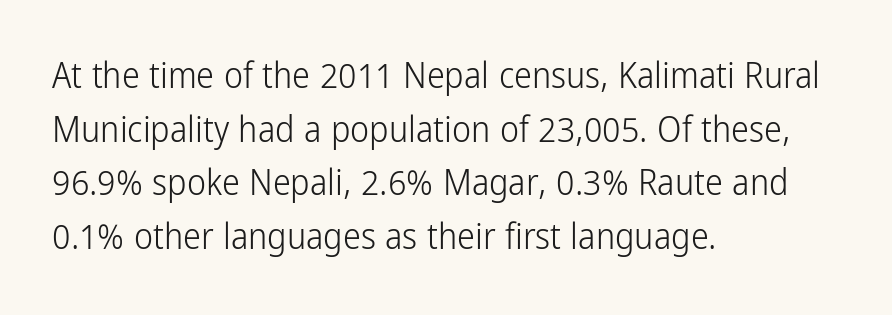
{"serif": "no", "italic": "no", "bold": "no", "weight": "light", "width": "condensed", "stroke_contrast": "low", "x_height": "medium", "monospaced": "no", "underline": "no", "align": "left", "line_spacing": "normal", "line_spacing_ratio": 1.49, "letter_spacing": "normal", "letter_spacing_em": 0.0, "glyph_px": 36}
